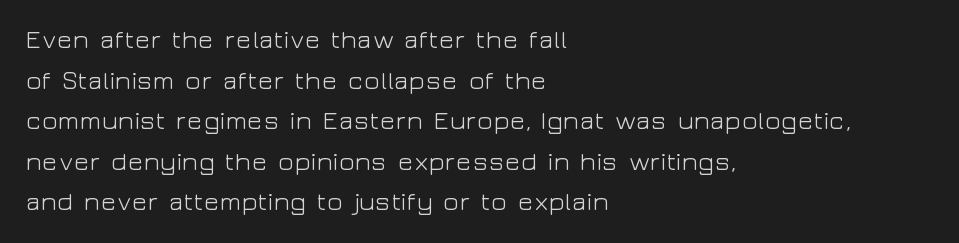
{"italic": "no", "bold": "no", "underline": "no", "align": "left", "line_spacing": "normal", "line_spacing_ratio": 1.56, "letter_spacing": "normal", "letter_spacing_em": 0.0, "glyph_px": 26}
